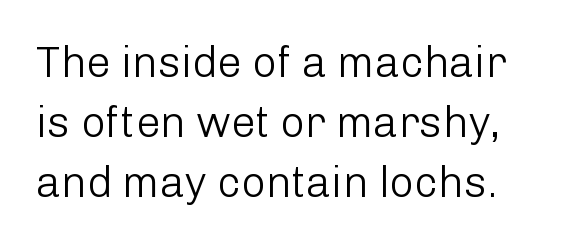
{"serif": "no", "italic": "no", "bold": "no", "weight": "light", "width": "normal", "stroke_contrast": "low", "x_height": "medium", "monospaced": "no", "underline": "no", "line_spacing": "normal", "line_spacing_ratio": 1.39, "letter_spacing": "normal", "letter_spacing_em": 0.0, "glyph_px": 43}
